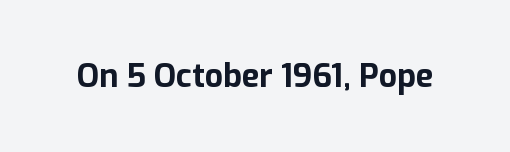
Q: Is the text bold? A: Yes.
Q: Is the text italic (slanted)? A: No, it is upright.
Q: Is the typeface a serif or a sans-serif typeface? A: Sans-serif.
Q: Is the text underlined? A: No.
Q: Is the spacing between letters normal or unusually wide? A: Normal.
Q: Width (condensed, normal, or wide)? A: Normal.
Q: Stroke contrast? A: Low.
Q: x-height? A: Medium.
Q: Monospaced? A: No.
